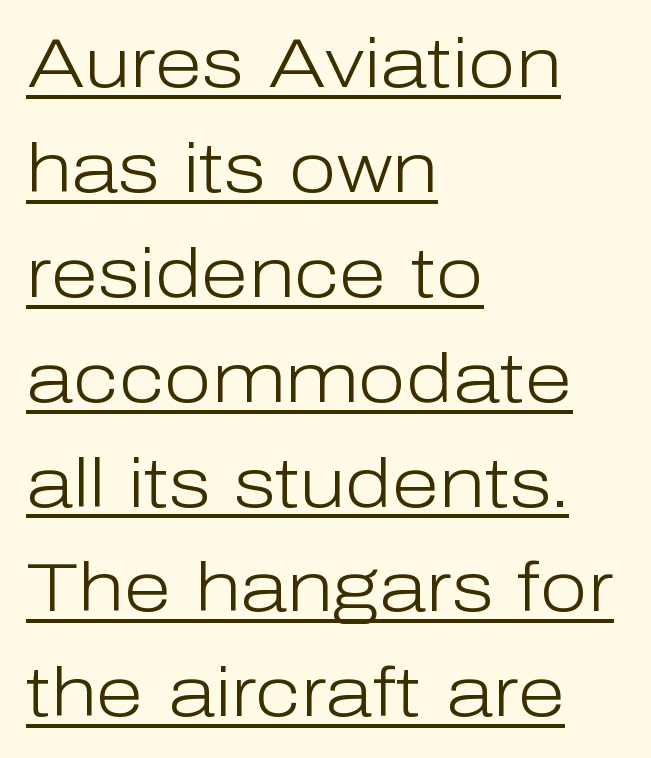
Q: Is the text bold? A: No.
Q: Is the text italic (slanted)? A: No, it is upright.
Q: Is the typeface a serif or a sans-serif typeface? A: Sans-serif.
Q: Is the text underlined? A: Yes.
Q: How is the paragraph aligned? A: Left-aligned.
Q: Is the spacing between letters normal or unusually wide? A: Normal.
Q: Is the spacing between lines tight, normal or loose? A: Normal.
Q: Width (condensed, normal, or wide)? A: Normal.
Q: Stroke contrast? A: Low.
Q: x-height? A: Medium.
Q: Monospaced? A: No.
